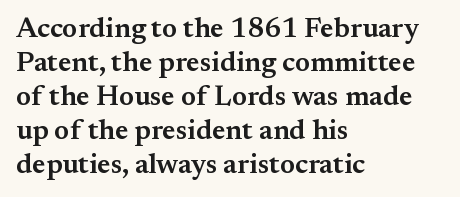
{"serif": "yes", "italic": "no", "bold": "semi", "weight": "semibold", "width": "normal", "stroke_contrast": "medium", "x_height": "small", "monospaced": "no", "underline": "no", "align": "left", "line_spacing_ratio": 1.21, "letter_spacing": "normal", "letter_spacing_em": 0.0, "glyph_px": 28}
